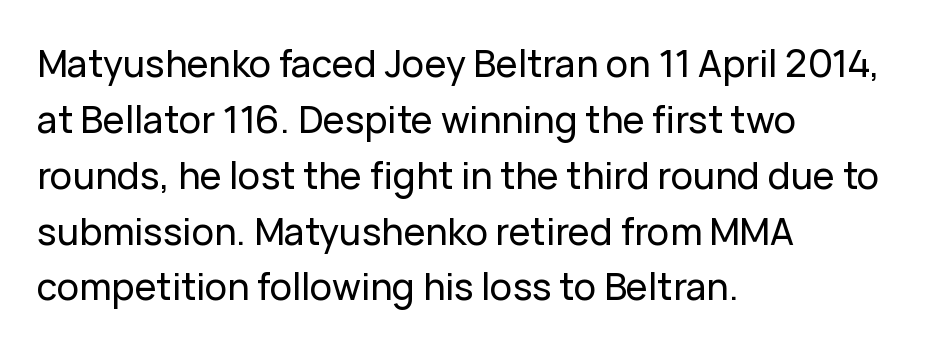
The image shows 37 px sans-serif type, upright; set left-aligned, normal line spacing (1.51x), normal letter spacing, not underlined; low stroke contrast and a medium x-height.
